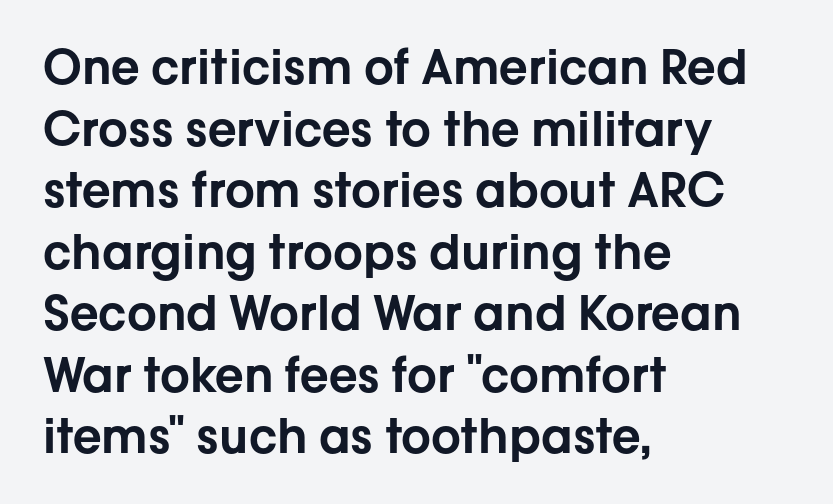
Q: Is the text italic (slanted)? A: No, it is upright.
Q: Is the typeface a serif or a sans-serif typeface? A: Sans-serif.
Q: Is the text underlined? A: No.
Q: How is the paragraph aligned? A: Left-aligned.
Q: Is the spacing between letters normal or unusually wide? A: Normal.
Q: Is the spacing between lines tight, normal or loose? A: Normal.
Q: Width (condensed, normal, or wide)? A: Normal.
Q: Stroke contrast? A: Low.
Q: x-height? A: Medium.
Q: Monospaced? A: No.
